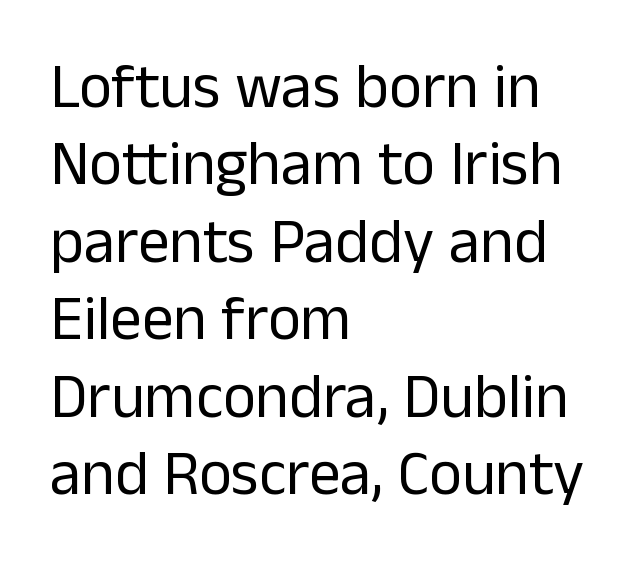
{"serif": "no", "italic": "no", "bold": "no", "weight": "regular", "width": "normal", "stroke_contrast": "low", "x_height": "medium", "monospaced": "no", "underline": "no", "align": "left", "line_spacing_ratio": 1.23, "letter_spacing": "normal", "letter_spacing_em": 0.0, "glyph_px": 63}
